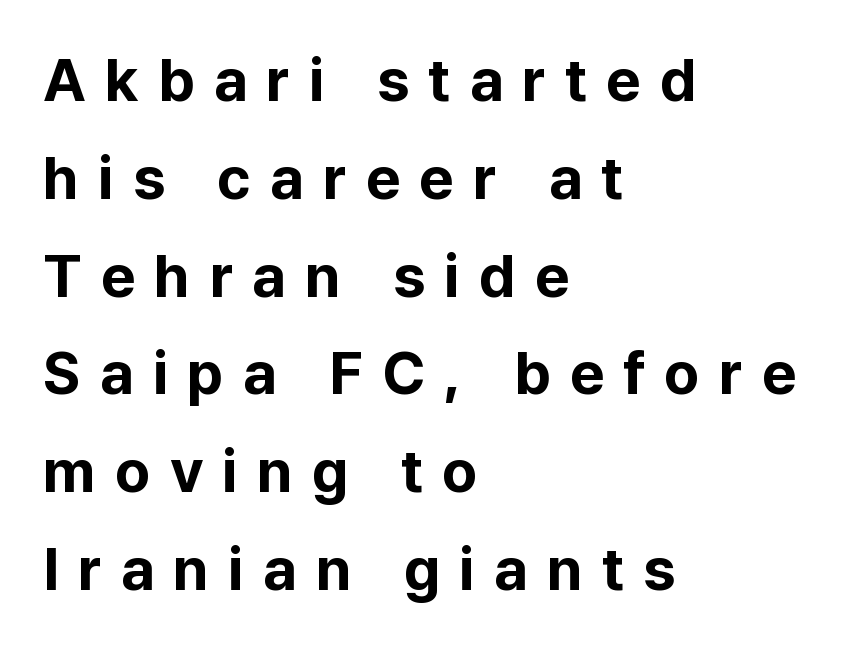
Q: Is the text bold? A: Yes.
Q: Is the text italic (slanted)? A: No, it is upright.
Q: Is the typeface a serif or a sans-serif typeface? A: Sans-serif.
Q: Is the text underlined? A: No.
Q: How is the paragraph aligned? A: Left-aligned.
Q: Is the spacing between letters normal or unusually wide? A: Unusually wide.
Q: Is the spacing between lines tight, normal or loose? A: Normal.
Q: Width (condensed, normal, or wide)? A: Normal.
Q: Stroke contrast? A: Low.
Q: x-height? A: Medium.
Q: Monospaced? A: No.
